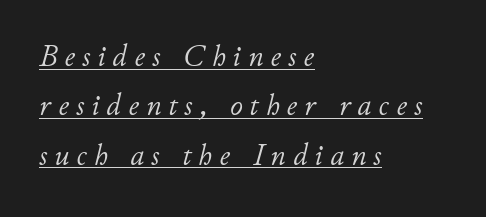
Notice how descenders clear the ascenders below comfortably — that's standard leading. No letter is thick-stroked: the sample isn't bold. Has an underline been added? It has. A typesetter would call this proportional, since set widths differ per character.
